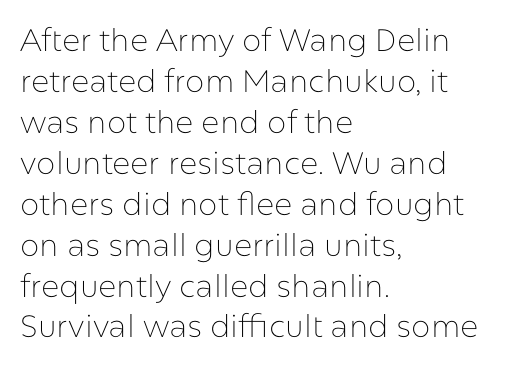
{"serif": "no", "italic": "no", "bold": "no", "weight": "thin", "width": "normal", "stroke_contrast": "low", "x_height": "medium", "monospaced": "no", "underline": "no", "align": "left", "line_spacing": "normal", "line_spacing_ratio": 1.32, "letter_spacing": "normal", "letter_spacing_em": 0.0, "glyph_px": 31}
